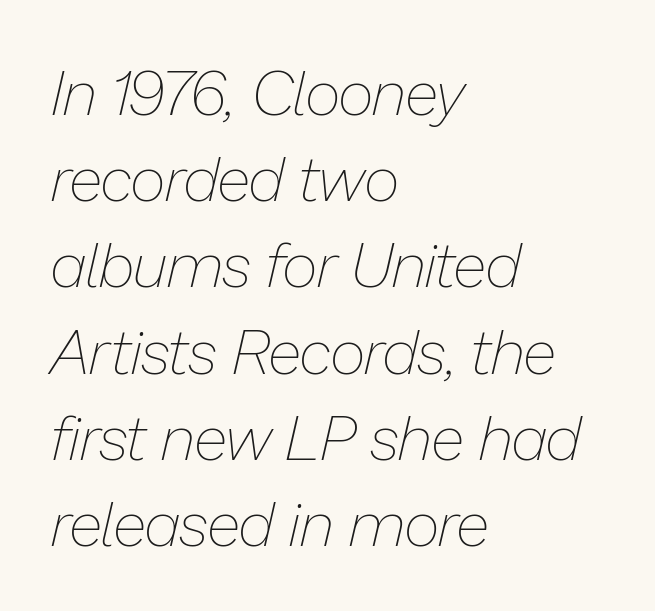
Q: Is the text bold? A: No.
Q: Is the text italic (slanted)? A: Yes, it leans right by about 13 degrees.
Q: Is the text underlined? A: No.
Q: How is the paragraph aligned? A: Left-aligned.
Q: Is the spacing between letters normal or unusually wide? A: Normal.
Q: Is the spacing between lines tight, normal or loose? A: Normal.
Q: Width (condensed, normal, or wide)? A: Normal.
Q: Stroke contrast? A: Low.
Q: x-height? A: Medium.
Q: Monospaced? A: No.
